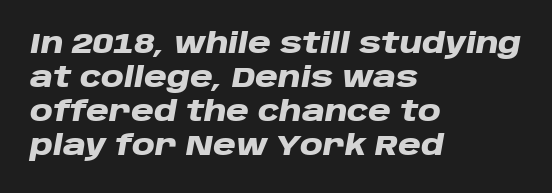
This is heavy type, rendered in bold. Students, note that the glyphs here touch the page at normal intervals. Descenders hang freely into open space. The typography opts for an oblique posture over an upright one.
